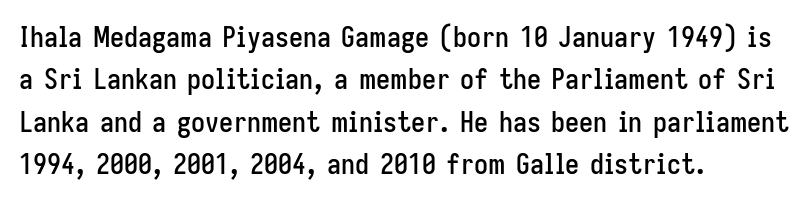
Q: Is the text italic (slanted)? A: No, it is upright.
Q: Is the typeface a serif or a sans-serif typeface? A: Sans-serif.
Q: Is the text underlined? A: No.
Q: How is the paragraph aligned? A: Left-aligned.
Q: Is the spacing between letters normal or unusually wide? A: Normal.
Q: Is the spacing between lines tight, normal or loose? A: Normal.
Q: Width (condensed, normal, or wide)? A: Condensed.
Q: Stroke contrast? A: Low.
Q: x-height? A: Medium.
Q: Monospaced? A: No.
